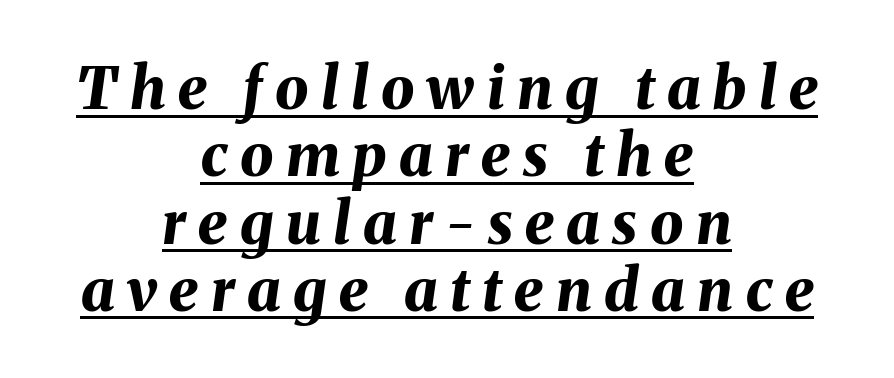
Q: Is the text bold? A: Yes.
Q: Is the text italic (slanted)? A: Yes, it leans right by about 8 degrees.
Q: Is the text underlined? A: Yes.
Q: How is the paragraph aligned? A: Centered.
Q: Is the spacing between letters normal or unusually wide? A: Unusually wide.
Q: Is the spacing between lines tight, normal or loose? A: Tight.
Q: Width (condensed, normal, or wide)? A: Normal.
Q: Stroke contrast? A: Medium.
Q: x-height? A: Medium.
Q: Monospaced? A: No.
